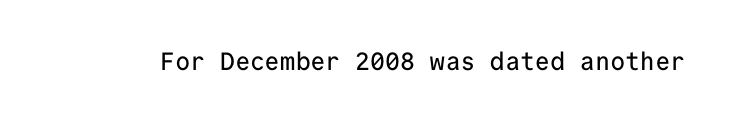
If you drew a line through each stem, it would be perfectly vertical. Characters follow at the spacing the type designer built in. The words here are not underlined.
